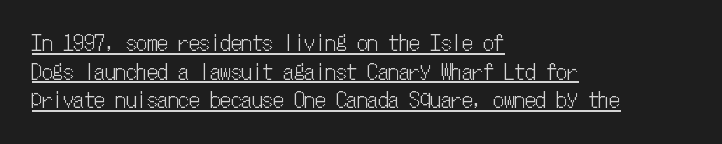
{"italic": "no", "underline": "yes", "align": "left", "line_spacing": "normal", "line_spacing_ratio": 1.36, "letter_spacing": "normal", "letter_spacing_em": 0.0, "glyph_px": 21}
